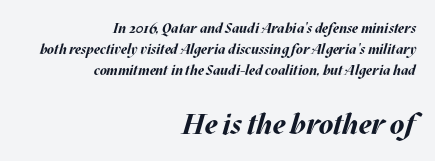
Q: Is the text bold? A: Yes.
Q: Is the text italic (slanted)? A: Yes, it leans right by about 17 degrees.
Q: Is the text underlined? A: No.
Q: How is the paragraph aligned? A: Right-aligned.
Q: Is the spacing between letters normal or unusually wide? A: Normal.
Q: Is the spacing between lines tight, normal or loose? A: Normal.
Q: Which block of text is set in a larger size, the first (top) or the second (bottom)? A: The second (bottom) one.
Q: Width (condensed, normal, or wide)? A: Normal.
Q: Stroke contrast? A: Medium.
Q: x-height? A: Large.
Q: Monospaced? A: No.
